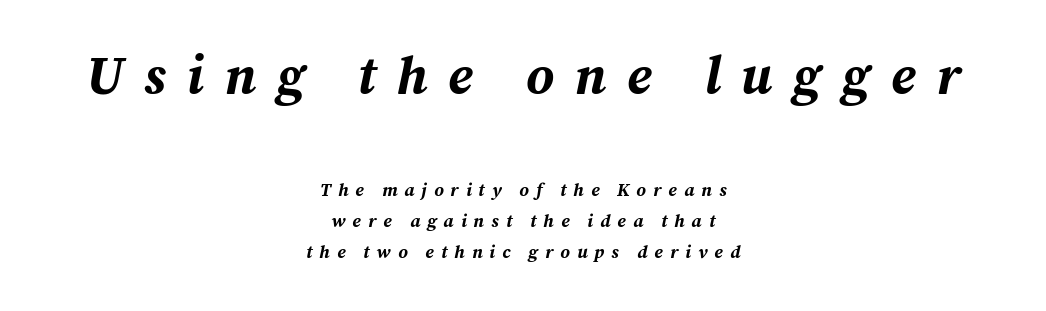
Q: Is the text bold? A: Yes.
Q: Is the text italic (slanted)? A: Yes, it leans right by about 12 degrees.
Q: Is the text underlined? A: No.
Q: How is the paragraph aligned? A: Centered.
Q: Is the spacing between letters normal or unusually wide? A: Unusually wide.
Q: Which block of text is set in a larger size, the first (top) or the second (bottom)? A: The first (top) one.
Q: Width (condensed, normal, or wide)? A: Normal.
Q: Stroke contrast? A: Medium.
Q: x-height? A: Medium.
Q: Monospaced? A: No.
